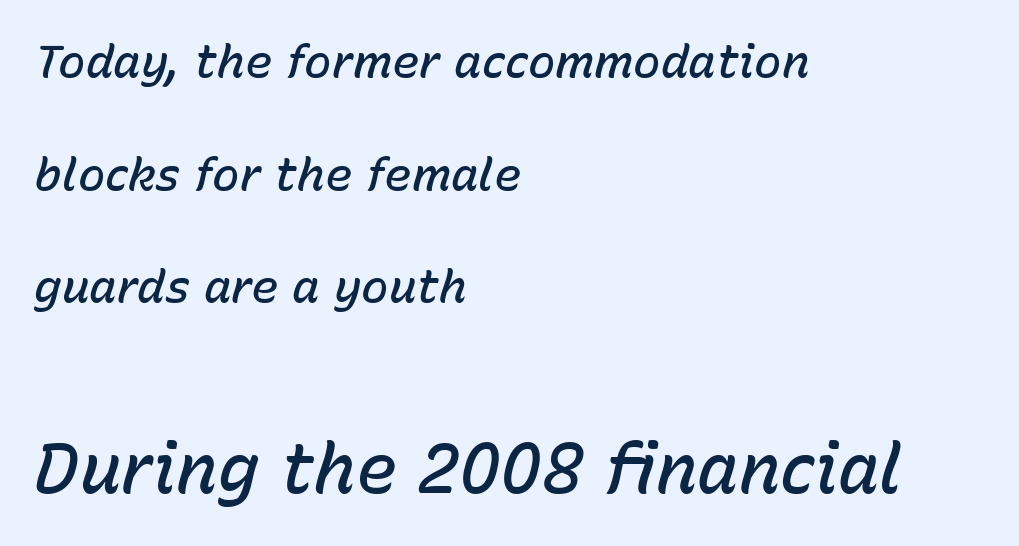
The image shows 69 px semibold type, italic (leaning right); set left-aligned, loose line spacing (2.45x), normal letter spacing, not underlined; the second (bottom) block is 1.5x larger; low stroke contrast and a medium x-height.
